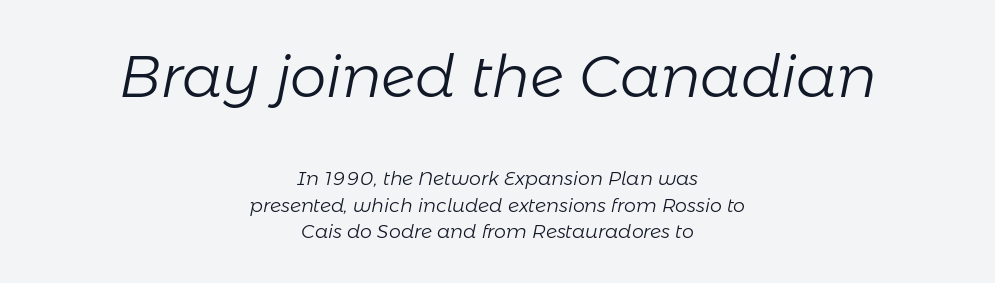
{"italic": "yes", "lean": "right", "slant_degrees": 11, "bold": "no", "weight": "light", "width": "normal", "stroke_contrast": "low", "x_height": "medium", "monospaced": "no", "underline": "no", "align": "center", "line_spacing": "normal", "line_spacing_ratio": 1.38, "letter_spacing": "normal", "letter_spacing_em": 0.0, "larger_block": "first", "size_ratio": 3.05, "glyph_px": 58}
